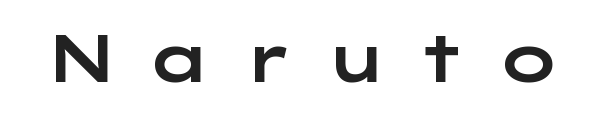
The image shows 66 px wide sans-serif type, upright; set unusually wide letter spacing (+0.43 em), not underlined; low stroke contrast and a medium x-height.
